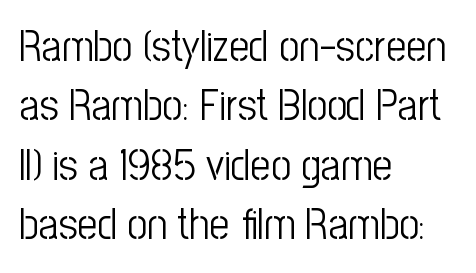
{"serif": "no", "italic": "no", "bold": "no", "weight": "light", "width": "condensed", "stroke_contrast": "low", "x_height": "medium", "monospaced": "no", "underline": "no", "align": "left", "line_spacing": "normal", "line_spacing_ratio": 1.35, "letter_spacing": "normal", "letter_spacing_em": 0.0, "glyph_px": 44}
